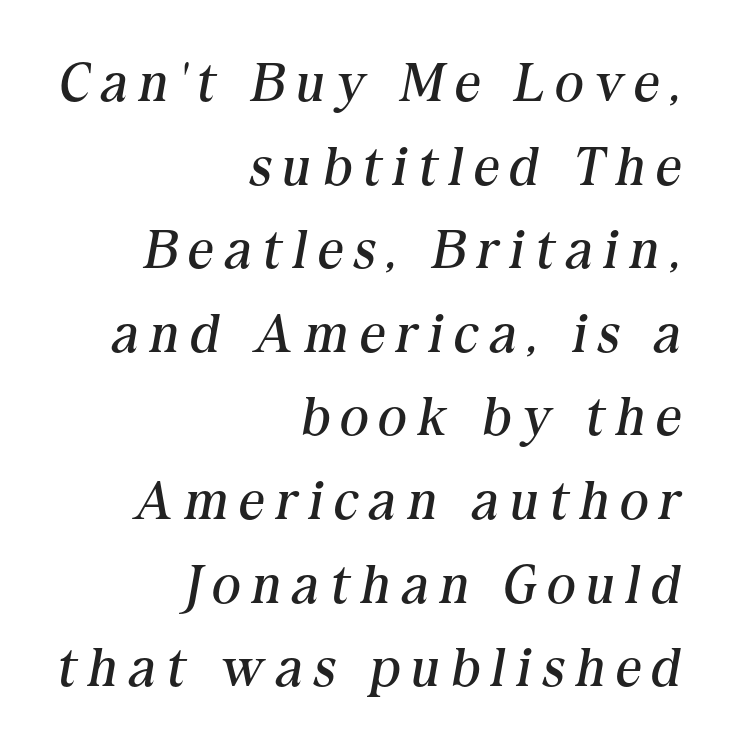
The image shows 55 px regular-weight serif type, italic (leaning right); set right-aligned, normal line spacing (1.52x), unusually wide letter spacing (+0.21 em), not underlined; medium stroke contrast and a medium x-height.
